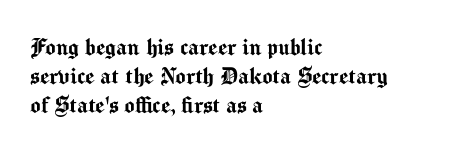
Caption: multi-line text, flush left, ragged right. The area under the type is left untouched. Regarding leading, the lines here are crowded together. Do the letters lean? They stand straight. Letter spacing: default.
